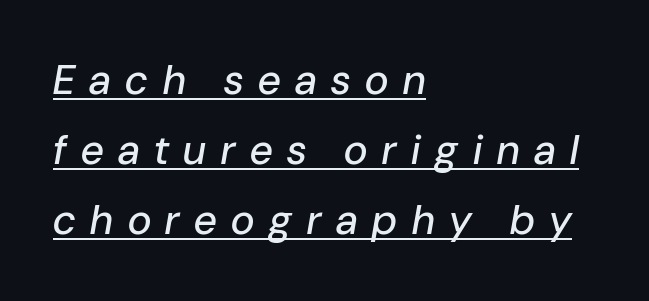
The image shows 41 px text type, italic (leaning right); set left-aligned, line spacing 1.71x, unusually wide letter spacing (+0.36 em), underlined; low stroke contrast and a medium x-height.
